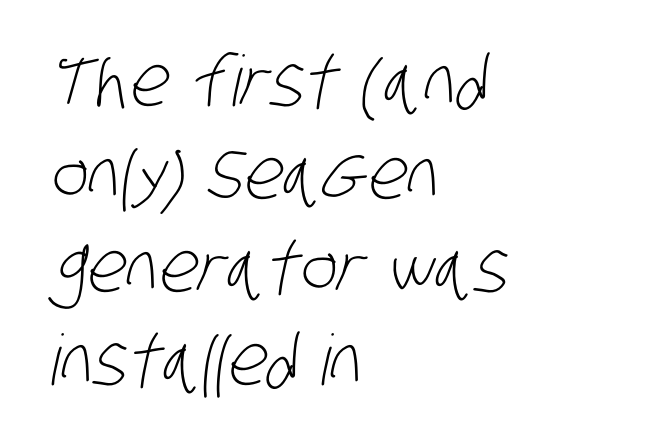
Each new line begins a customary step beneath the previous one. This is sans-serif lettering, the kind often seen on screens and signage. Note the varied advance widths — an 'i' is clearly narrower than an 'm'. A bare baseline throughout the passage. Is the block centered? No — it sits flush against the left margin. Stems and bowls with no extra thickness — not bold.
